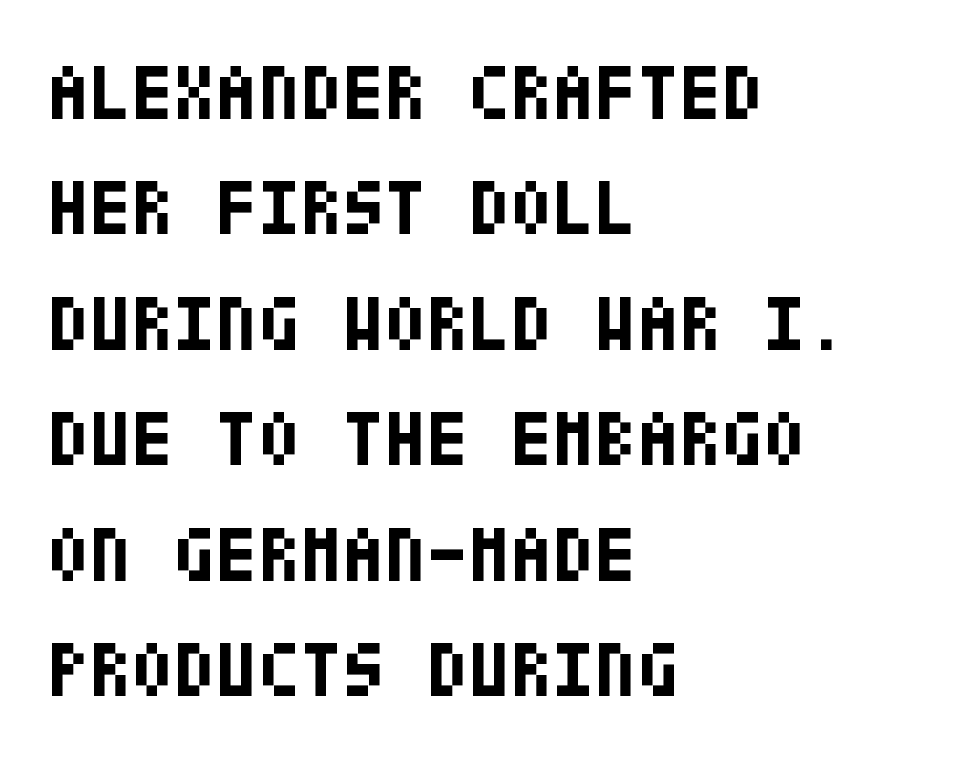
{"serif": "no", "italic": "no", "bold": "yes", "weight": "bold", "width": "condensed", "stroke_contrast": "low", "x_height": "large", "underline": "no", "align": "left", "line_spacing": "normal", "line_spacing_ratio": 1.5, "letter_spacing": "normal", "letter_spacing_em": 0.0, "glyph_px": 77}
